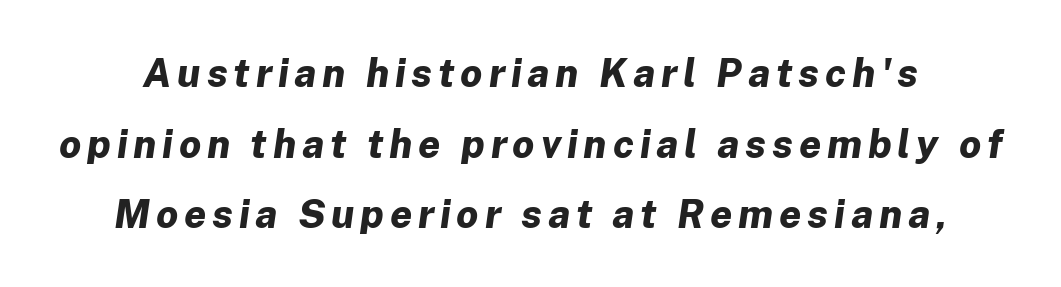
{"italic": "yes", "lean": "right", "slant_degrees": 8, "bold": "yes", "weight": "bold", "width": "normal", "stroke_contrast": "low", "x_height": "medium", "monospaced": "no", "underline": "no", "line_spacing_ratio": 1.81, "glyph_px": 39}
